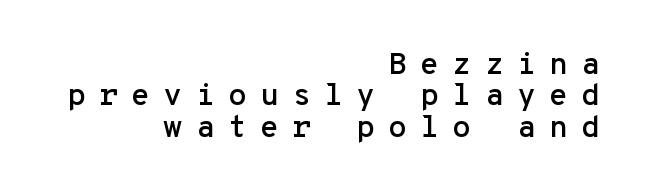
The image shows 31 px sans-serif type, upright, monospaced; set right-aligned, tight line spacing (1.01x), unusually wide letter spacing (+0.42 em), not underlined; low stroke contrast and a medium x-height.
